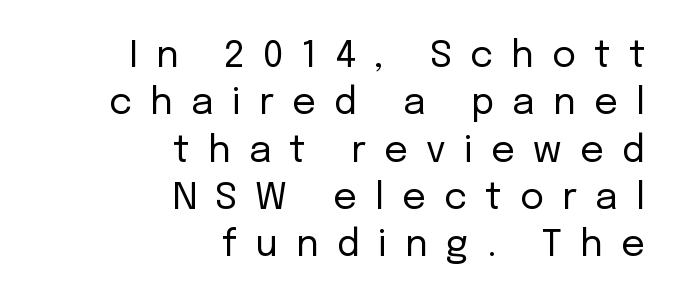
{"serif": "no", "italic": "no", "bold": "no", "weight": "regular", "width": "normal", "stroke_contrast": "low", "x_height": "medium", "monospaced": "no", "underline": "no", "align": "right", "line_spacing": "normal", "line_spacing_ratio": 1.28, "letter_spacing": "wide", "letter_spacing_em": 0.49, "glyph_px": 37}
